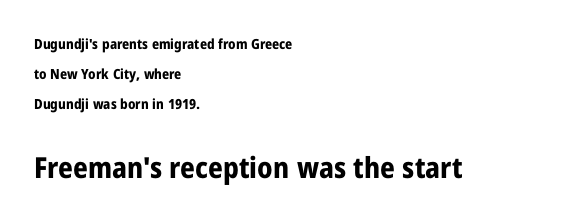
Check under the words: just untouched page. Every letter is thick-stroked: bold, no question. Every character sits straight up, as roman type does. Each letter keeps its own natural width here, so spacing adapts to shape.
